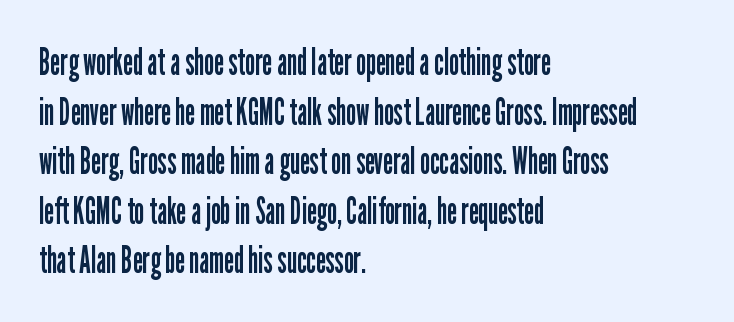
Q: Is the text bold? A: No.
Q: Is the text italic (slanted)? A: No, it is upright.
Q: Is the typeface a serif or a sans-serif typeface? A: Sans-serif.
Q: Is the text underlined? A: No.
Q: How is the paragraph aligned? A: Left-aligned.
Q: Is the spacing between letters normal or unusually wide? A: Normal.
Q: Is the spacing between lines tight, normal or loose? A: Normal.
Q: Width (condensed, normal, or wide)? A: Condensed.
Q: Stroke contrast? A: Low.
Q: x-height? A: Medium.
Q: Monospaced? A: No.
